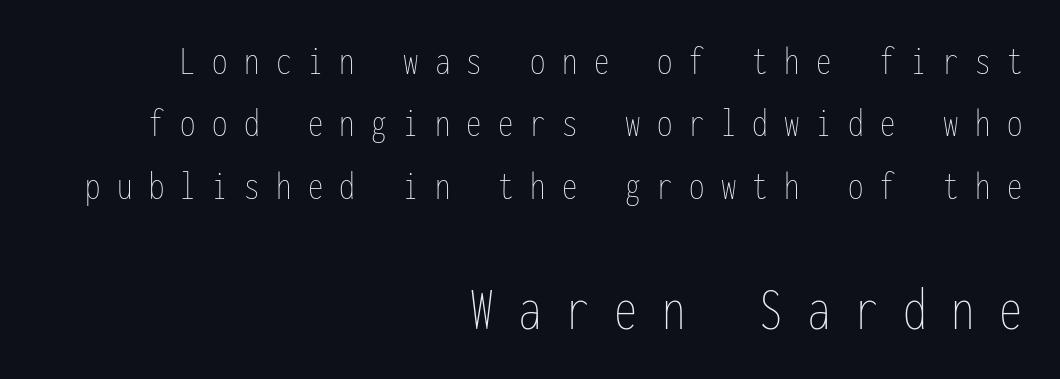
Q: Is the text bold? A: No.
Q: Is the text italic (slanted)? A: No, it is upright.
Q: Is the text underlined? A: No.
Q: How is the paragraph aligned? A: Right-aligned.
Q: Is the spacing between letters normal or unusually wide? A: Unusually wide.
Q: Is the spacing between lines tight, normal or loose? A: Normal.
Q: Which block of text is set in a larger size, the first (top) or the second (bottom)? A: The second (bottom) one.
Q: Width (condensed, normal, or wide)? A: Condensed.
Q: Stroke contrast? A: Low.
Q: x-height? A: Medium.
Q: Monospaced? A: Yes.
